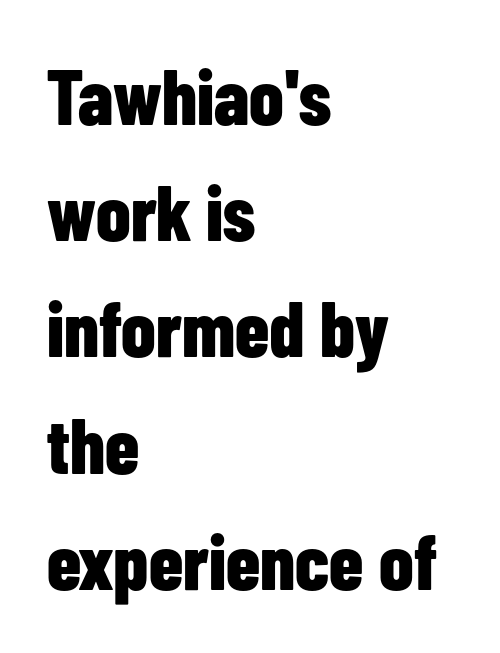
The image shows 78 px bold, condensed sans-serif type, upright; set left-aligned, normal line spacing (1.49x), normal letter spacing, not underlined; low stroke contrast and a medium x-height.
